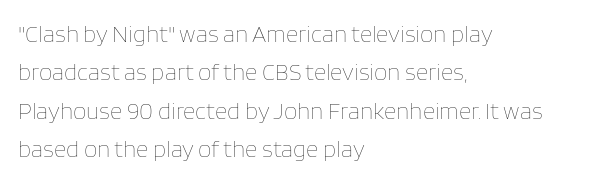
Q: Is the text bold? A: No.
Q: Is the text italic (slanted)? A: No, it is upright.
Q: Is the text underlined? A: No.
Q: How is the paragraph aligned? A: Left-aligned.
Q: Is the spacing between letters normal or unusually wide? A: Normal.
Q: Is the spacing between lines tight, normal or loose? A: Normal.
